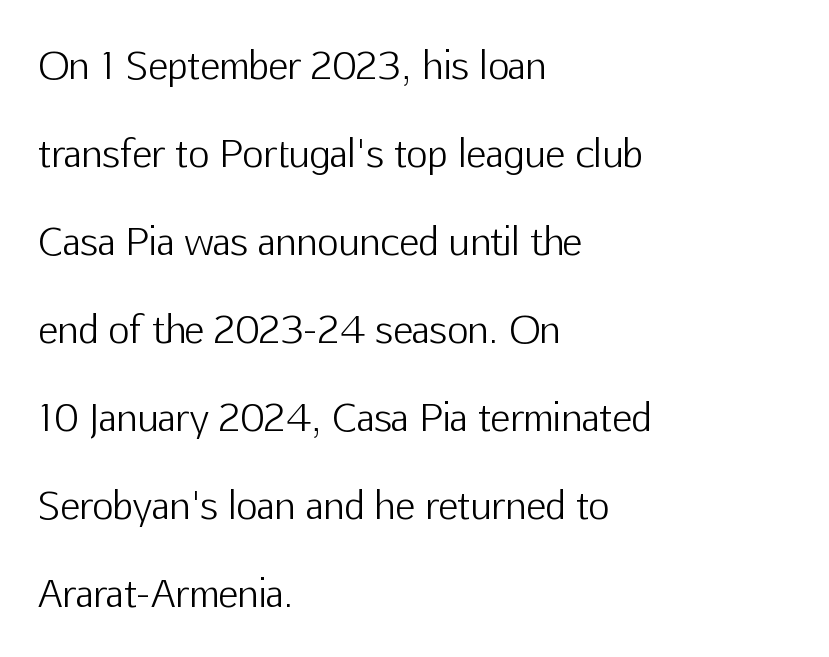
The image shows 37 px light sans-serif type, upright; set left-aligned, loose line spacing (2.38x), normal letter spacing, not underlined; low stroke contrast and a medium x-height.
